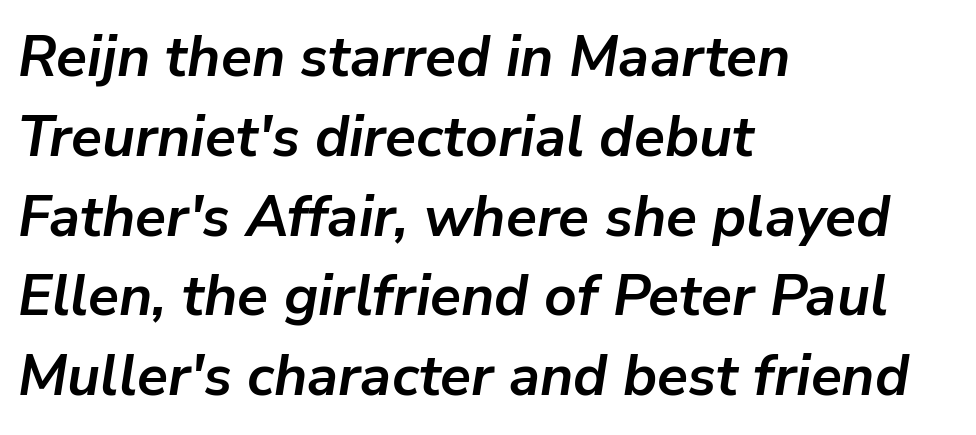
{"italic": "yes", "lean": "right", "slant_degrees": 9, "bold": "yes", "weight": "semibold", "width": "normal", "stroke_contrast": "low", "x_height": "medium", "monospaced": "no", "underline": "no", "align": "left", "line_spacing": "normal", "line_spacing_ratio": 1.4, "letter_spacing": "normal", "letter_spacing_em": 0.0, "glyph_px": 57}
